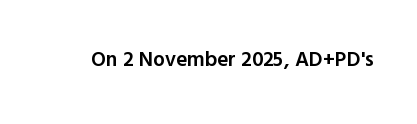
Typesetter's note: demi weight, one step under bold. The specimen omits any rule beneath the text block's lines. Is there any slant? The stems are plumb. Does extra space separate the letters? No, they use regular spacing.
